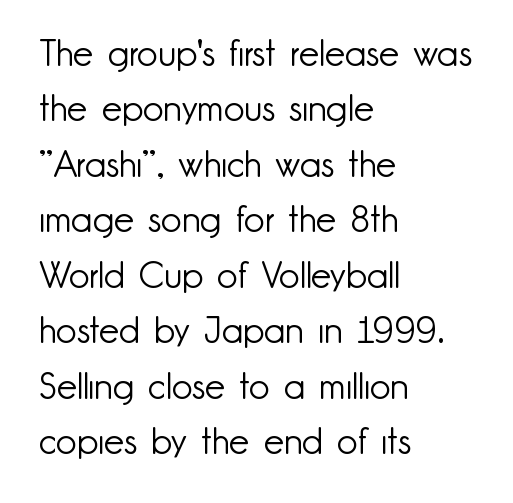
{"serif": "no", "italic": "no", "bold": "no", "weight": "light", "width": "normal", "stroke_contrast": "low", "x_height": "small", "monospaced": "no", "underline": "no", "align": "left", "line_spacing": "normal", "line_spacing_ratio": 1.54, "letter_spacing": "normal", "letter_spacing_em": 0.0, "glyph_px": 36}
